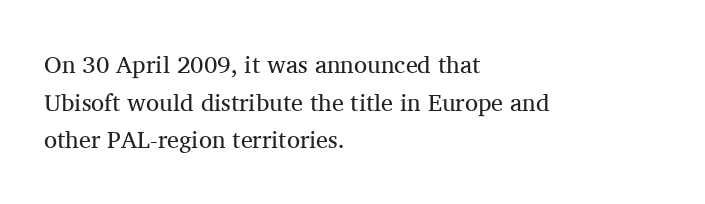
The image shows 24 px text type, upright; set left-aligned, normal line spacing (1.57x), normal letter spacing, not underlined.
